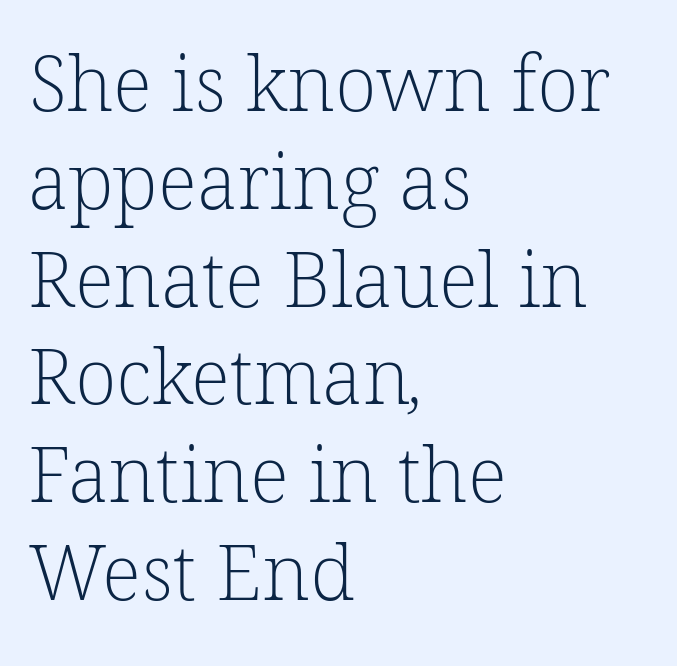
The image shows 77 px light serif type; set left-aligned, normal line spacing (1.27x), normal letter spacing, not underlined; low stroke contrast and a medium x-height.
